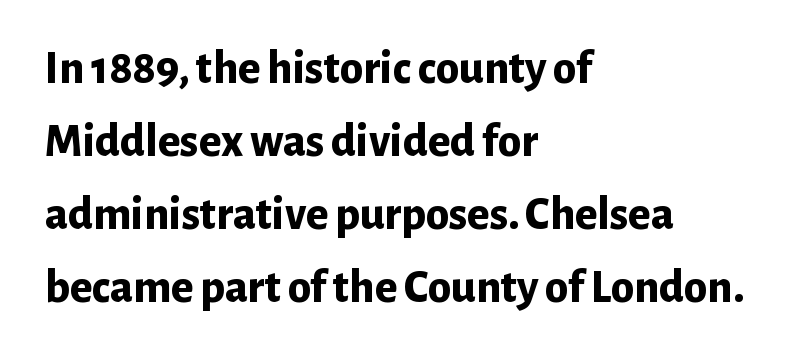
The image shows 47 px bold sans-serif type, upright; set left-aligned, normal line spacing (1.55x), normal letter spacing, not underlined; low stroke contrast and a medium x-height.
